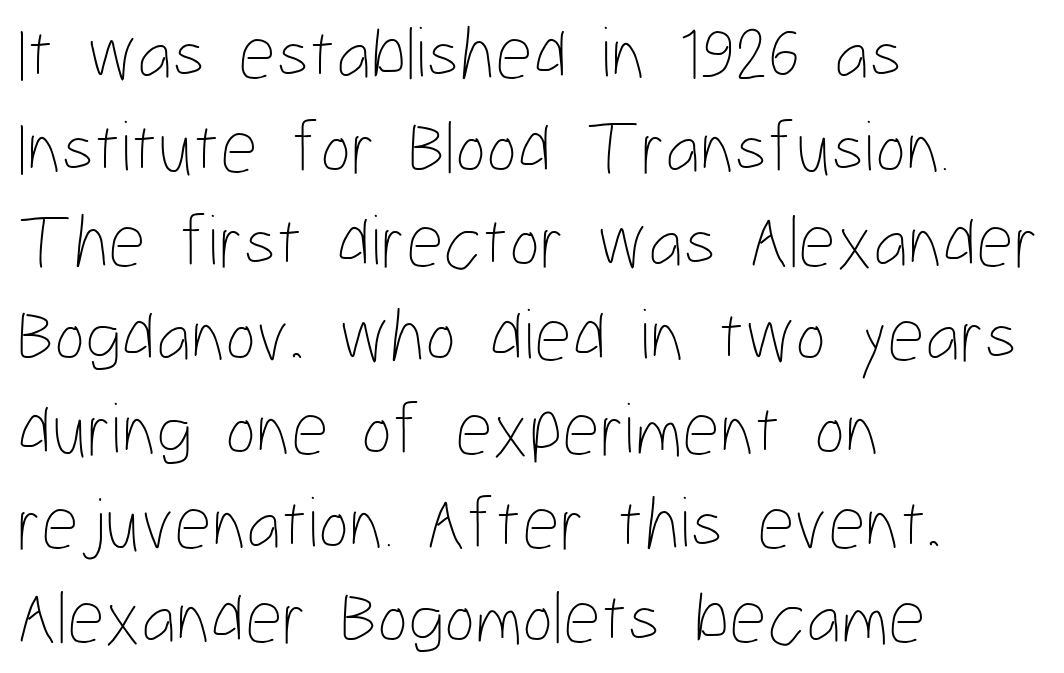
Q: Is the text bold? A: No.
Q: Is the text italic (slanted)? A: No, it is upright.
Q: Is the text underlined? A: No.
Q: How is the paragraph aligned? A: Left-aligned.
Q: Is the spacing between letters normal or unusually wide? A: Normal.
Q: Is the spacing between lines tight, normal or loose? A: Normal.
Q: Width (condensed, normal, or wide)? A: Condensed.
Q: Stroke contrast? A: Low.
Q: x-height? A: Medium.
Q: Monospaced? A: No.
